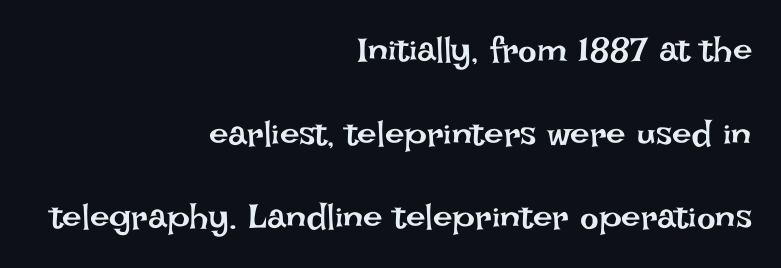
{"italic": "no", "bold": "no", "weight": "regular", "width": "normal", "stroke_contrast": "low", "x_height": "large", "monospaced": "no", "underline": "no", "align": "right", "line_spacing": "loose", "line_spacing_ratio": 2.39, "letter_spacing": "normal", "letter_spacing_em": 0.0, "glyph_px": 35}
